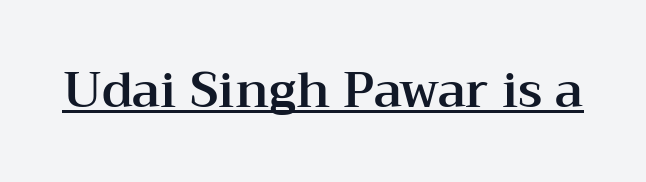
Q: Is the text italic (slanted)? A: No, it is upright.
Q: Is the typeface a serif or a sans-serif typeface? A: Serif.
Q: Is the text underlined? A: Yes.
Q: Is the spacing between letters normal or unusually wide? A: Normal.
Q: Width (condensed, normal, or wide)? A: Wide.
Q: Stroke contrast? A: Medium.
Q: x-height? A: Medium.
Q: Monospaced? A: No.
